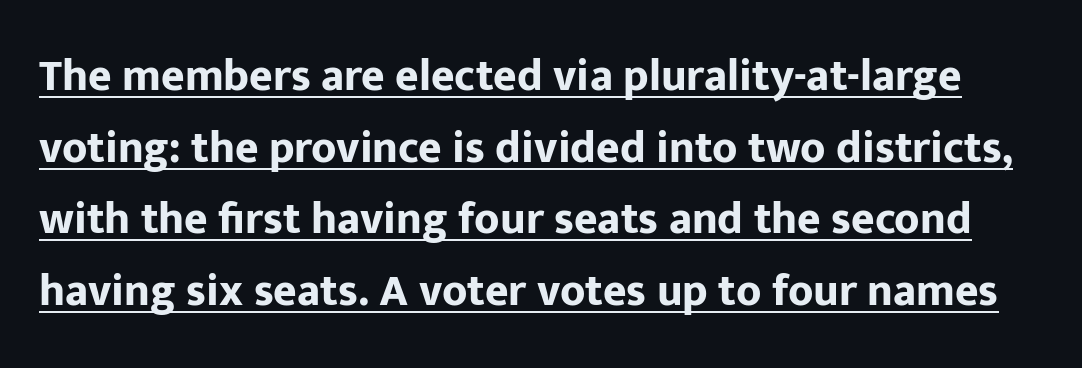
Q: Is the text bold? A: Yes.
Q: Is the text italic (slanted)? A: No, it is upright.
Q: Is the typeface a serif or a sans-serif typeface? A: Sans-serif.
Q: Is the text underlined? A: Yes.
Q: Is the spacing between letters normal or unusually wide? A: Normal.
Q: Is the spacing between lines tight, normal or loose? A: Normal.
Q: Width (condensed, normal, or wide)? A: Normal.
Q: Stroke contrast? A: Low.
Q: x-height? A: Medium.
Q: Monospaced? A: No.
